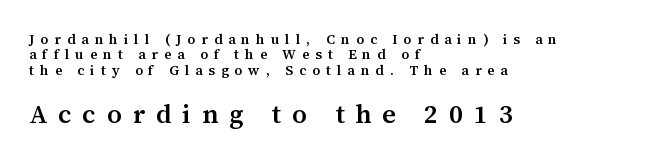
{"italic": "no", "bold": "semi", "underline": "no", "align": "left", "line_spacing": "tight", "line_spacing_ratio": 1.09, "letter_spacing": "wide", "letter_spacing_em": 0.43, "larger_block": "second", "size_ratio": 1.86, "glyph_px": 26}
